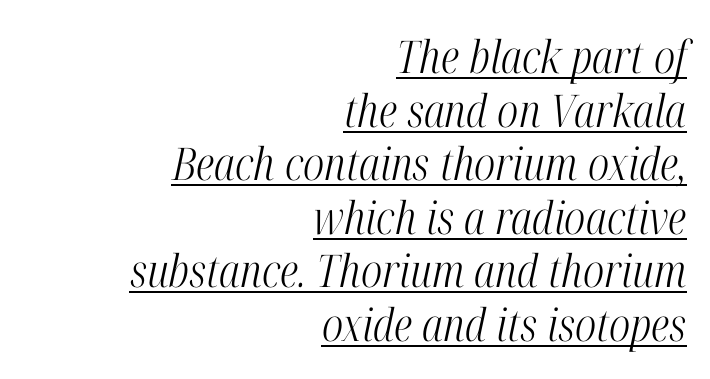
Posture: slanted. These glyphs show unthickened strokes, regular width or finer. Looks like regular typesetting: each glyph gets only the width it needs. Classification — serif.
